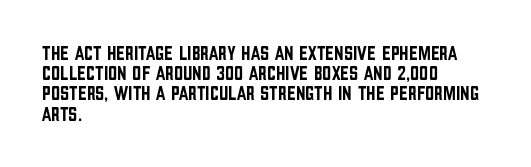
The image shows 20 px text type, upright; set left-aligned, tight line spacing (1.01x), normal letter spacing, not underlined.
